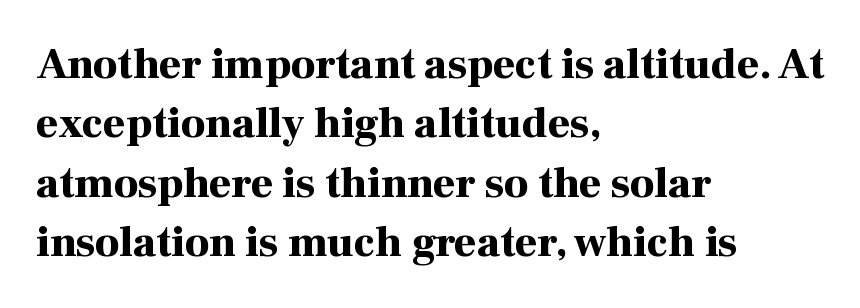
{"serif": "yes", "italic": "no", "bold": "yes", "weight": "bold", "width": "normal", "stroke_contrast": "high", "x_height": "medium", "monospaced": "no", "underline": "no", "align": "left", "line_spacing": "normal", "line_spacing_ratio": 1.38, "letter_spacing": "normal", "letter_spacing_em": 0.0, "glyph_px": 43}
